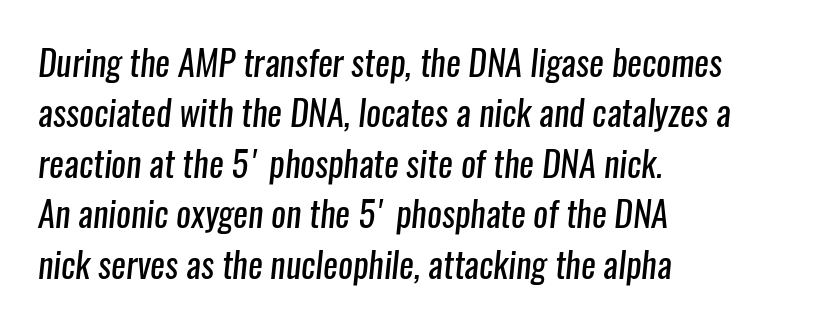
The image shows 35 px regular-weight, condensed sans-serif type; set left-aligned, normal line spacing (1.44x), normal letter spacing, not underlined; low stroke contrast and a medium x-height.
